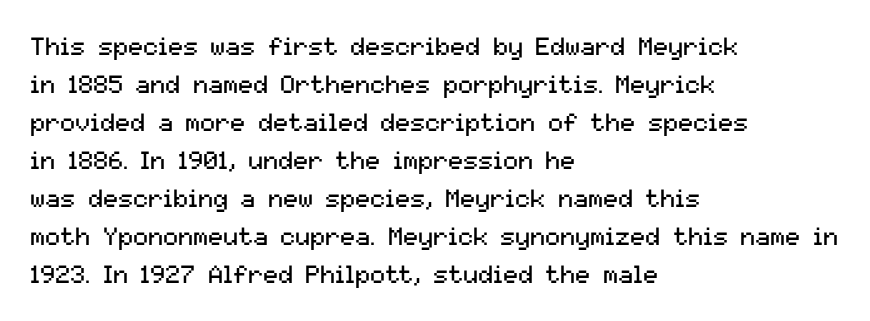
{"italic": "no", "bold": "no", "underline": "no", "align": "left", "line_spacing": "normal", "line_spacing_ratio": 1.52, "letter_spacing": "normal", "letter_spacing_em": 0.0, "glyph_px": 25}
